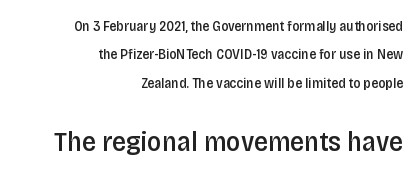
Q: Is the text bold? A: Semi-bold.
Q: Is the text italic (slanted)? A: No, it is upright.
Q: Is the typeface a serif or a sans-serif typeface? A: Sans-serif.
Q: Is the text underlined? A: No.
Q: How is the paragraph aligned? A: Right-aligned.
Q: Is the spacing between letters normal or unusually wide? A: Normal.
Q: Is the spacing between lines tight, normal or loose? A: Loose.
Q: Which block of text is set in a larger size, the first (top) or the second (bottom)? A: The second (bottom) one.
Q: Width (condensed, normal, or wide)? A: Condensed.
Q: Stroke contrast? A: Low.
Q: x-height? A: Large.
Q: Monospaced? A: No.
